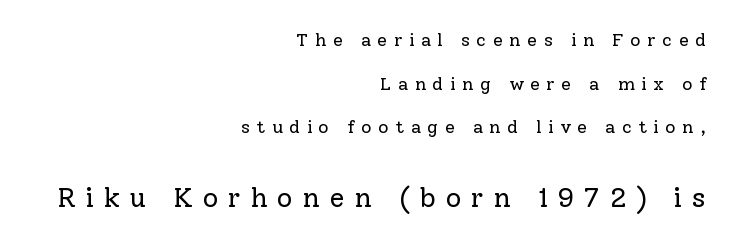
The font's upright variant was chosen for this text. The line-height multiplier appears high, well above default. The compositor pushed each line to the right boundary. Observe the wide spacing: letters keep a clear distance from each other.
